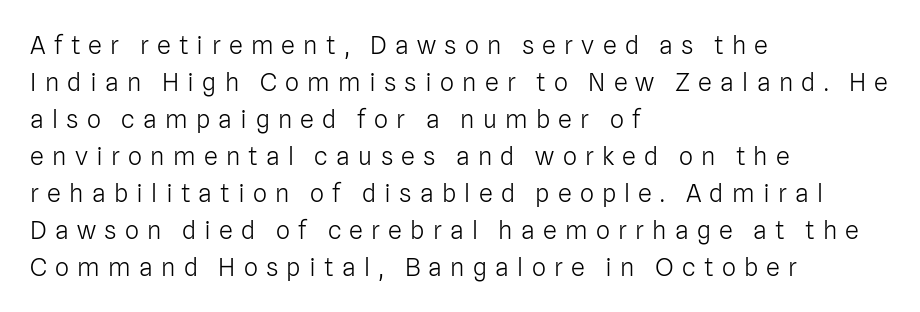
Q: Is the text bold? A: No.
Q: Is the text italic (slanted)? A: No, it is upright.
Q: Is the text underlined? A: No.
Q: How is the paragraph aligned? A: Left-aligned.
Q: Is the spacing between letters normal or unusually wide? A: Unusually wide.
Q: Is the spacing between lines tight, normal or loose? A: Normal.
